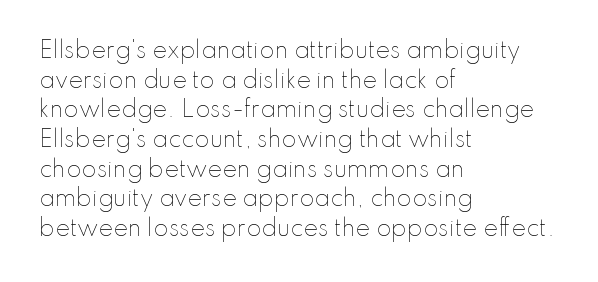
Q: Is the text bold? A: No.
Q: Is the text italic (slanted)? A: No, it is upright.
Q: Is the text underlined? A: No.
Q: How is the paragraph aligned? A: Left-aligned.
Q: Is the spacing between letters normal or unusually wide? A: Normal.
Q: Is the spacing between lines tight, normal or loose? A: Normal.
